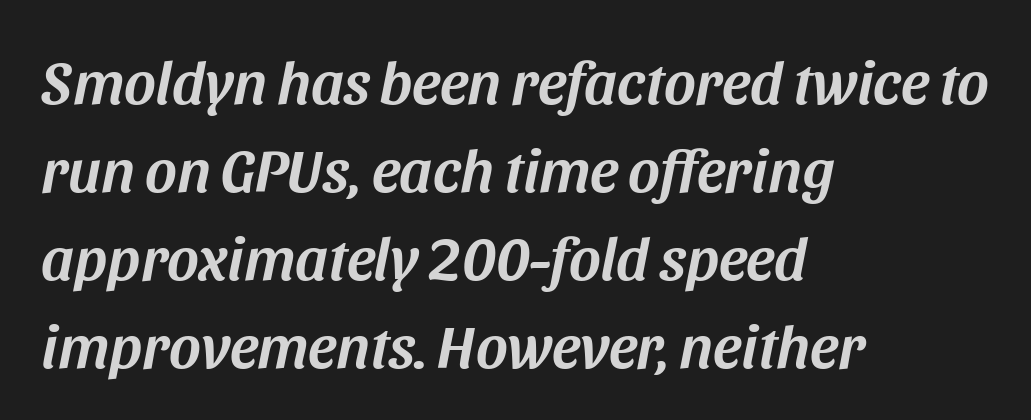
Looking at the ascenders, they clearly lean. Honestly, there is no underline to notice here at all. The letters advance in unequal steps, a hallmark of proportional type. The setting favours the left margin, as ordinary paragraphs usually do. This sample uses plain, unmodified letter spacing.
